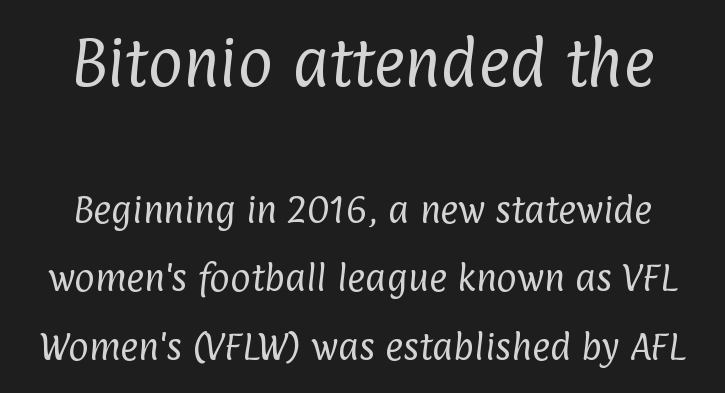
Caption: upper text group enlarged, lower text group reduced. Line spacing here is loose. Unbolded letterforms with no extra heft. Stroke terminals: plain, sans-serif. Quick note: underline off.
